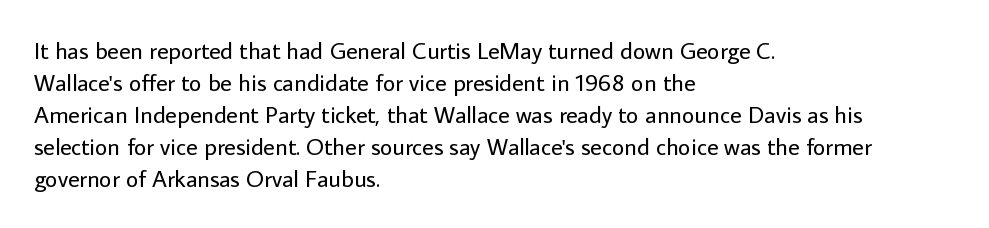
{"italic": "no", "bold": "no", "underline": "no", "align": "left", "line_spacing": "normal", "line_spacing_ratio": 1.33, "letter_spacing": "normal", "letter_spacing_em": 0.0, "glyph_px": 24}
